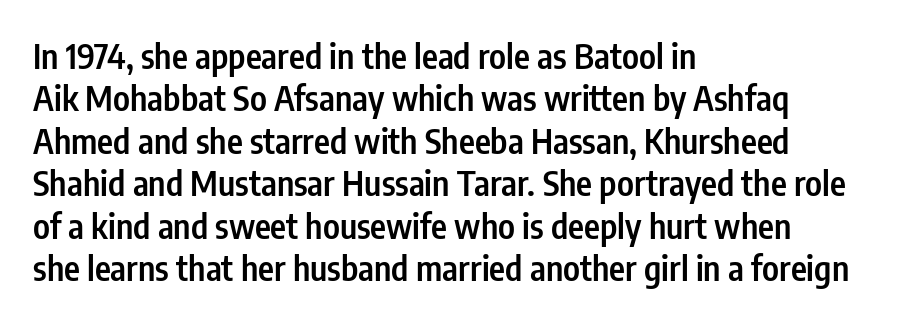
{"serif": "no", "italic": "no", "bold": "semi", "weight": "semibold", "width": "condensed", "stroke_contrast": "low", "x_height": "medium", "monospaced": "no", "underline": "no", "align": "left", "line_spacing": "normal", "line_spacing_ratio": 1.25, "letter_spacing": "normal", "letter_spacing_em": 0.0, "glyph_px": 34}
